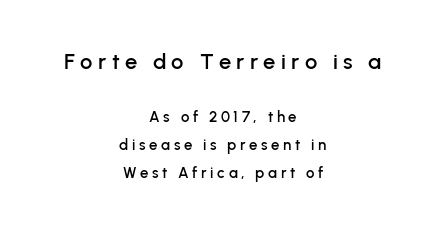
The paragraph shown floats in the horizontal middle. The letterforms stand isolated, each surrounded by extra space. The passage shown is not underscored anywhere. The letters stand straight up with perfectly vertical stems. Is the lower block the larger one? No — the upper block carries the bigger type.
